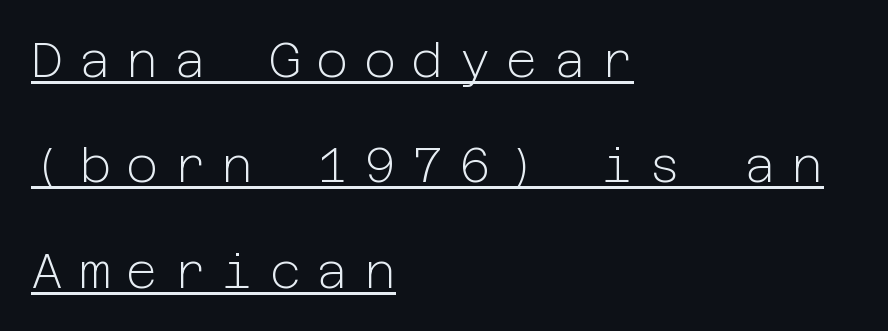
{"serif": "no", "italic": "no", "bold": "no", "weight": "light", "width": "normal", "stroke_contrast": "low", "x_height": "medium", "underline": "yes", "align": "left", "line_spacing": "loose", "line_spacing_ratio": 2.15, "letter_spacing": "wide", "letter_spacing_em": 0.32, "glyph_px": 49}
